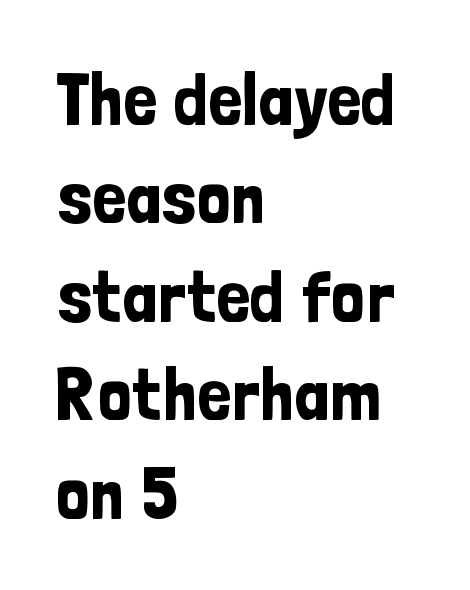
The image shows 74 px condensed sans-serif type, upright; set left-aligned, normal line spacing (1.33x), normal letter spacing, not underlined; low stroke contrast and a medium x-height.
